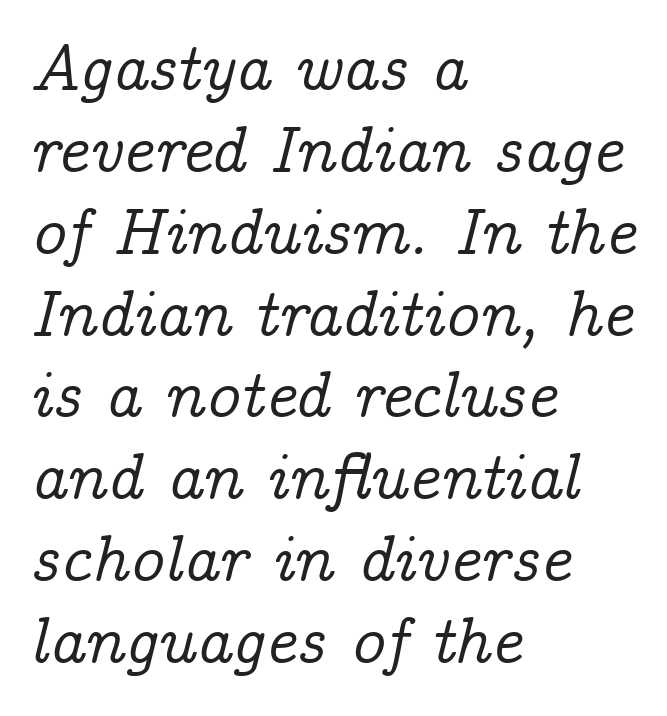
The image shows 66 px serif type, italic (leaning right); set left-aligned, line spacing 1.24x, normal letter spacing, not underlined; low stroke contrast and a medium x-height.
